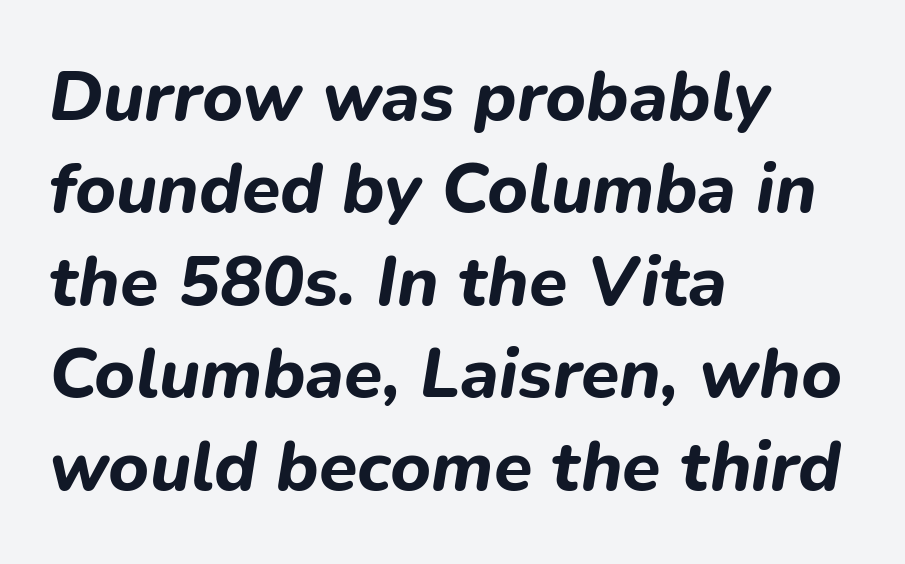
The image shows 70 px bold type, italic (leaning right); set left-aligned, normal line spacing (1.32x), normal letter spacing, not underlined; low stroke contrast and a medium x-height.
